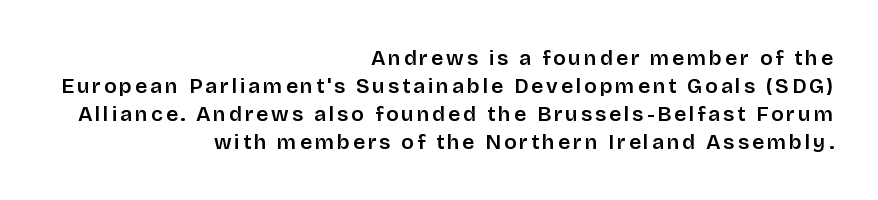
{"italic": "no", "underline": "no", "align": "right", "line_spacing": "normal", "line_spacing_ratio": 1.33, "glyph_px": 21}
